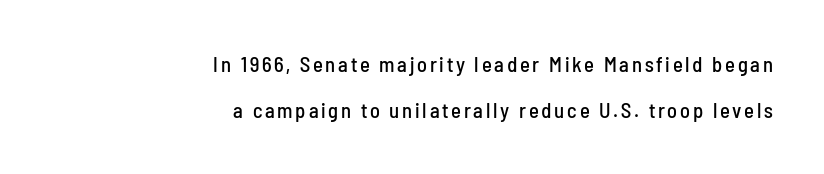
The image shows 21 px text type, upright; set right-aligned, loose line spacing (2.17x), not underlined.
